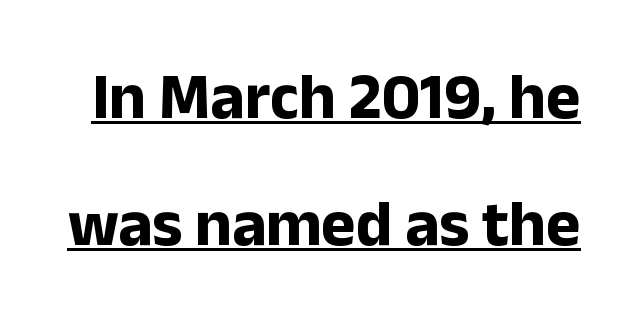
Italic: no, the glyphs are upright roman. Here the designer chose a conventional face with non-uniform glyph widths. The sample has been set heavy, in full bold. Loosely led — the rows are spread out. Tracking here is standard; glyphs follow each other at the usual distance.
